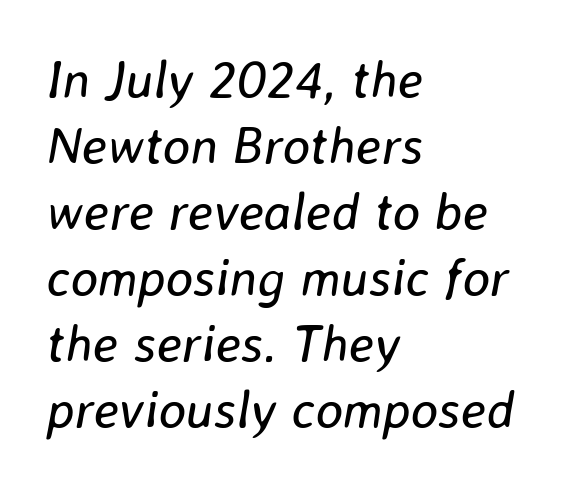
The image shows 52 px regular-weight type, italic (leaning right); set left-aligned, normal line spacing (1.27x), normal letter spacing, not underlined; low stroke contrast and a medium x-height.
